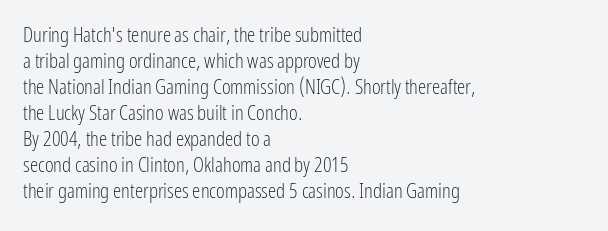
The typography opts for an upright posture over an oblique one. Unmarked baselines from the first word to the last. Students, note that the glyphs here touch the page at normal intervals. Which margin do the lines hug? The left one — the right edge is uneven. The typesetting does not lean heavy: it is not bold.
